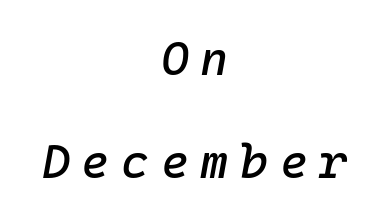
{"italic": "yes", "lean": "right", "slant_degrees": 10, "width": "normal", "stroke_contrast": "low", "x_height": "medium", "monospaced": "yes", "underline": "no", "align": "center", "line_spacing": "loose", "line_spacing_ratio": 2.14, "letter_spacing": "wide", "letter_spacing_em": 0.24, "glyph_px": 48}
